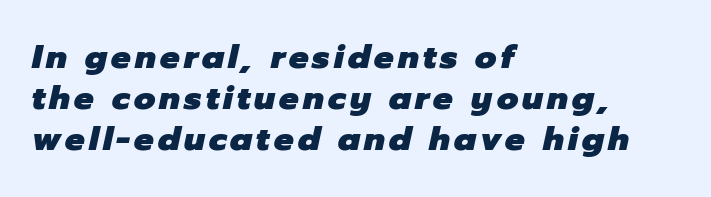
{"italic": "yes", "lean": "right", "slant_degrees": 12, "bold": "yes", "weight": "heavy", "width": "normal", "stroke_contrast": "low", "x_height": "medium", "monospaced": "no", "underline": "no", "align": "left", "line_spacing": "normal", "line_spacing_ratio": 1.25, "glyph_px": 33}
